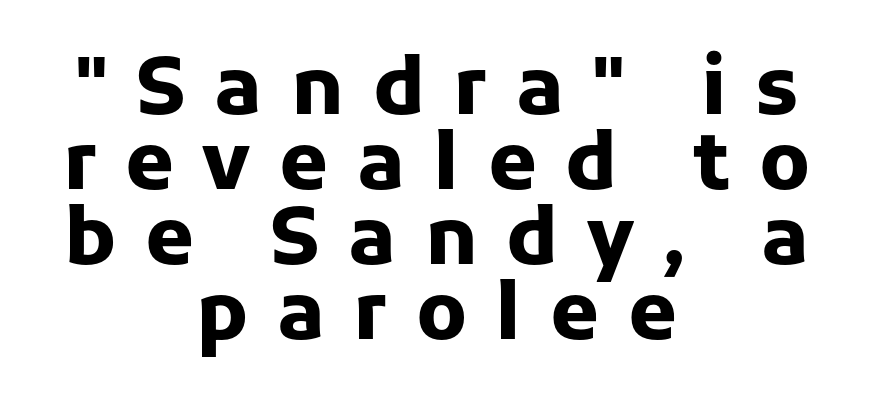
Q: Is the text bold? A: Yes.
Q: Is the text italic (slanted)? A: No, it is upright.
Q: Is the typeface a serif or a sans-serif typeface? A: Sans-serif.
Q: Is the text underlined? A: No.
Q: How is the paragraph aligned? A: Centered.
Q: Is the spacing between letters normal or unusually wide? A: Unusually wide.
Q: Is the spacing between lines tight, normal or loose? A: Tight.
Q: Width (condensed, normal, or wide)? A: Normal.
Q: Stroke contrast? A: Low.
Q: x-height? A: Medium.
Q: Monospaced? A: No.
